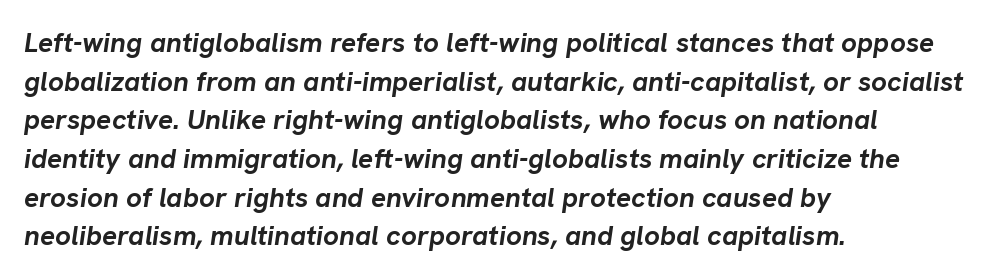
{"italic": "yes", "lean": "right", "slant_degrees": 8, "bold": "yes", "weight": "semibold", "width": "normal", "stroke_contrast": "low", "x_height": "medium", "monospaced": "no", "underline": "no", "align": "left", "line_spacing": "normal", "line_spacing_ratio": 1.38, "letter_spacing": "normal", "letter_spacing_em": 0.0, "glyph_px": 28}
